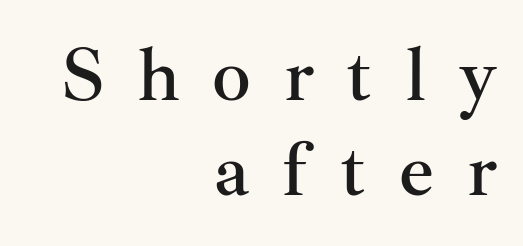
Q: Is the text italic (slanted)? A: No, it is upright.
Q: Is the typeface a serif or a sans-serif typeface? A: Serif.
Q: Is the text underlined? A: No.
Q: How is the paragraph aligned? A: Right-aligned.
Q: Is the spacing between letters normal or unusually wide? A: Unusually wide.
Q: Width (condensed, normal, or wide)? A: Normal.
Q: Stroke contrast? A: Medium.
Q: x-height? A: Small.
Q: Monospaced? A: No.
